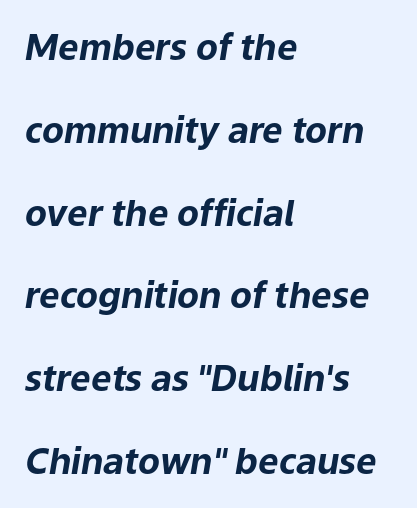
Q: Is the text bold? A: Yes.
Q: Is the text italic (slanted)? A: Yes, it leans right by about 9 degrees.
Q: Is the text underlined? A: No.
Q: How is the paragraph aligned? A: Left-aligned.
Q: Is the spacing between letters normal or unusually wide? A: Normal.
Q: Is the spacing between lines tight, normal or loose? A: Loose.
Q: Width (condensed, normal, or wide)? A: Normal.
Q: Stroke contrast? A: Low.
Q: x-height? A: Medium.
Q: Monospaced? A: No.
